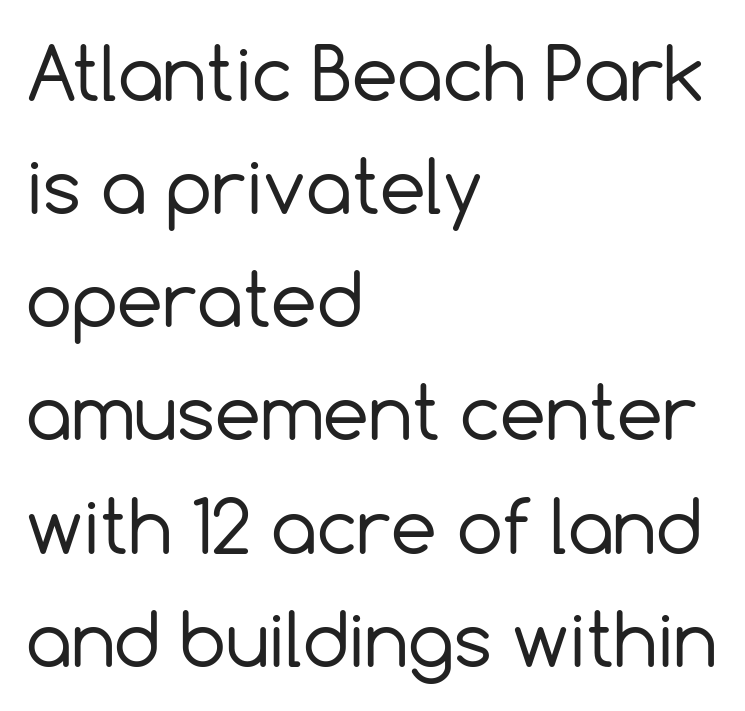
{"serif": "no", "italic": "no", "bold": "no", "weight": "regular", "width": "normal", "x_height": "medium", "monospaced": "no", "underline": "no", "align": "left", "line_spacing": "normal", "line_spacing_ratio": 1.55, "letter_spacing": "normal", "letter_spacing_em": 0.0, "glyph_px": 73}
